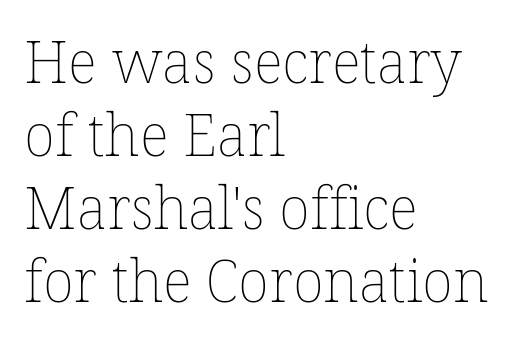
Q: Is the text bold? A: No.
Q: Is the text italic (slanted)? A: No, it is upright.
Q: Is the text underlined? A: No.
Q: How is the paragraph aligned? A: Left-aligned.
Q: Is the spacing between letters normal or unusually wide? A: Normal.
Q: Is the spacing between lines tight, normal or loose? A: Normal.
Q: Width (condensed, normal, or wide)? A: Normal.
Q: Stroke contrast? A: Low.
Q: x-height? A: Medium.
Q: Monospaced? A: No.
